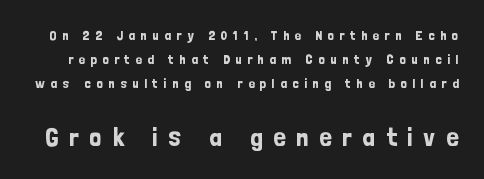
Q: Is the text italic (slanted)? A: No, it is upright.
Q: Is the text underlined? A: No.
Q: Is the spacing between letters normal or unusually wide? A: Unusually wide.
Q: Which block of text is set in a larger size, the first (top) or the second (bottom)? A: The second (bottom) one.
